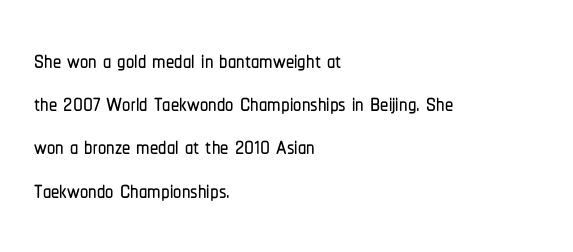
Style check: upright. Students, observe: this is what conventionally led text looks like. Varying glyph widths throughout — classic text-font behaviour. A classic flush-left, rag-right setting is used for this passage. Underline: absent. Glyph-to-glyph distance matches everyday printed text.
